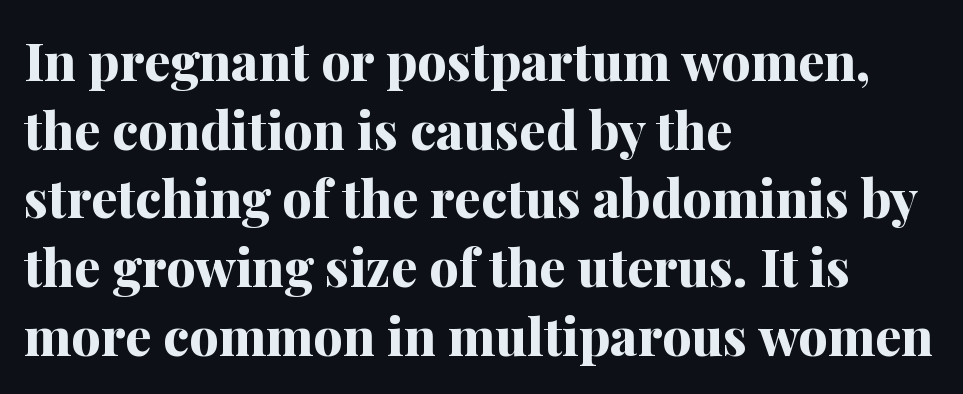
The image shows 52 px bold serif type, upright; set left-aligned, normal line spacing (1.32x), normal letter spacing, not underlined; medium stroke contrast and a medium x-height.
